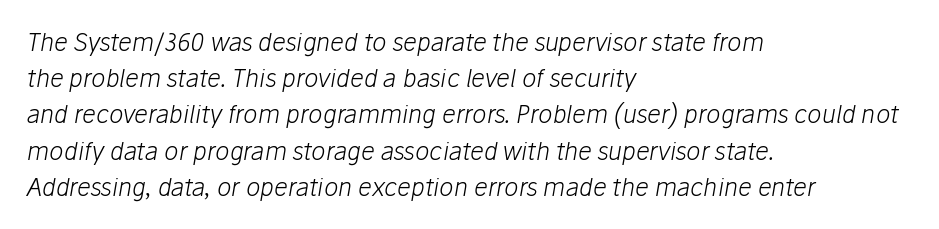
Q: Is the text bold? A: No.
Q: Is the text italic (slanted)? A: Yes, it leans right by about 10 degrees.
Q: Is the text underlined? A: No.
Q: How is the paragraph aligned? A: Left-aligned.
Q: Is the spacing between letters normal or unusually wide? A: Normal.
Q: Is the spacing between lines tight, normal or loose? A: Normal.
